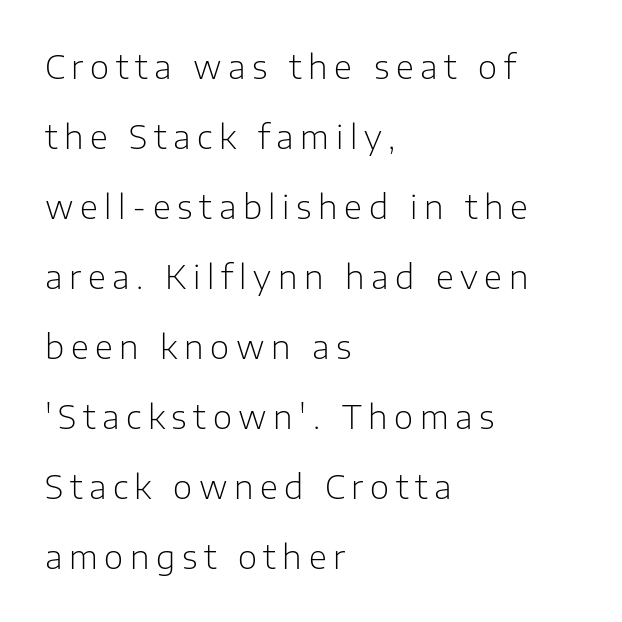
The baseline area is clear. No chunkiness to these letters — they're not bold. Tracking value appears strongly positive — letters spread wide. Whoever set this chose breathing room over compactness in the vertical rhythm. Note: no serifs on the glyphs. Posture: straight, roman, zero tilt.
